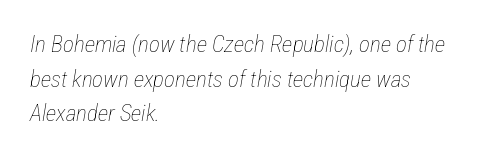
{"italic": "yes", "lean": "right", "slant_degrees": 12, "bold": "no", "underline": "no", "align": "left", "line_spacing": "normal", "line_spacing_ratio": 1.51, "letter_spacing": "normal", "letter_spacing_em": 0.0, "glyph_px": 23}
